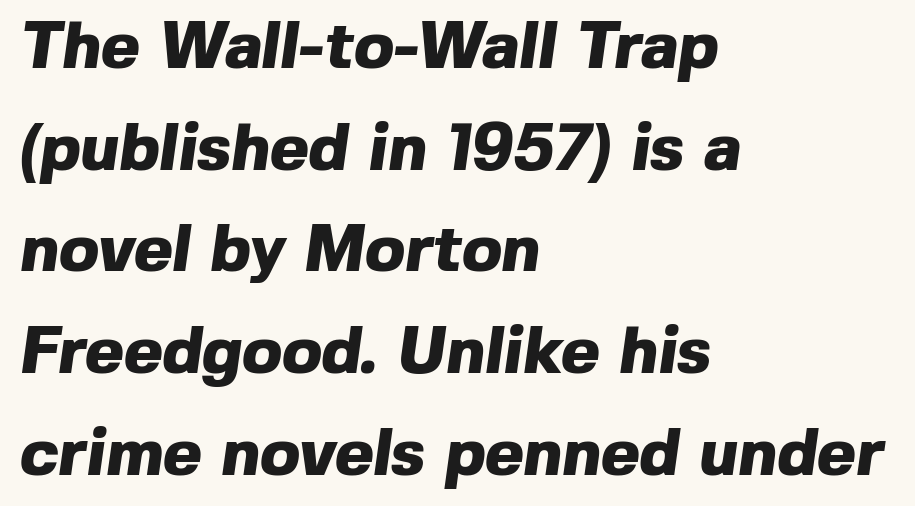
{"serif": "no", "bold": "yes", "weight": "heavy", "width": "normal", "x_height": "medium", "monospaced": "no", "underline": "no", "align": "left", "line_spacing": "normal", "line_spacing_ratio": 1.54, "letter_spacing": "normal", "letter_spacing_em": 0.0, "glyph_px": 66}
